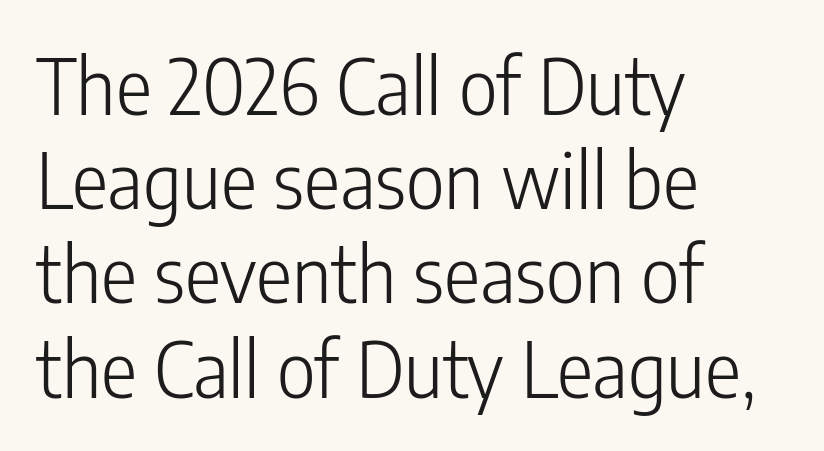
{"serif": "no", "italic": "no", "bold": "no", "weight": "light", "width": "condensed", "stroke_contrast": "low", "x_height": "medium", "monospaced": "no", "underline": "no", "align": "left", "line_spacing_ratio": 1.24, "letter_spacing": "normal", "letter_spacing_em": 0.0, "glyph_px": 76}
